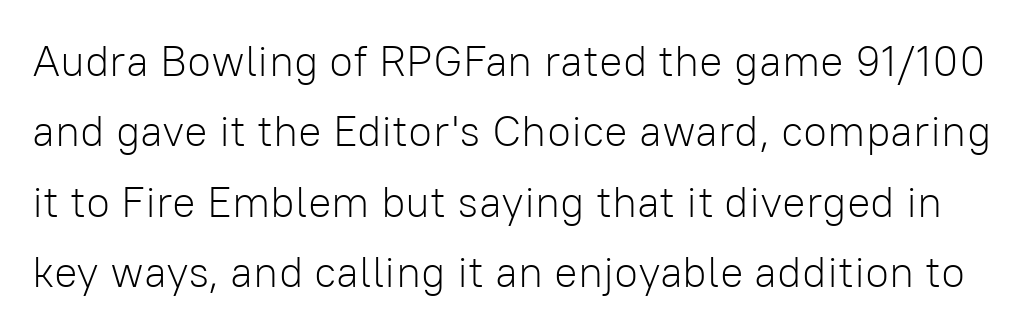
The image shows 44 px light sans-serif type, upright; set normal line spacing (1.6x), normal letter spacing, not underlined; low stroke contrast and a medium x-height.
